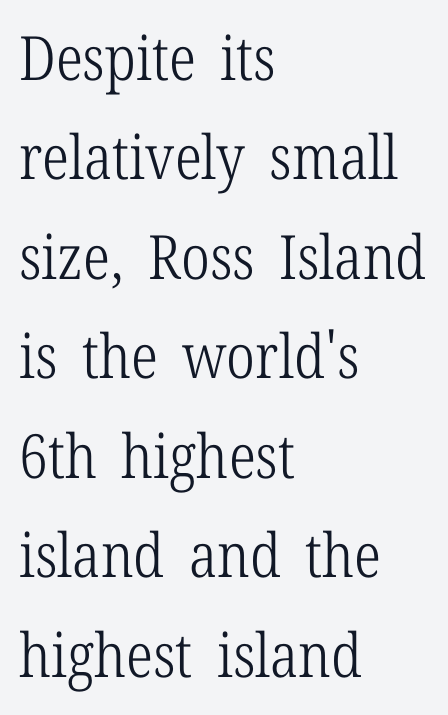
The image shows 61 px light, condensed serif type, upright; set left-aligned, normal line spacing (1.63x), normal letter spacing, not underlined; low stroke contrast and a medium x-height.
